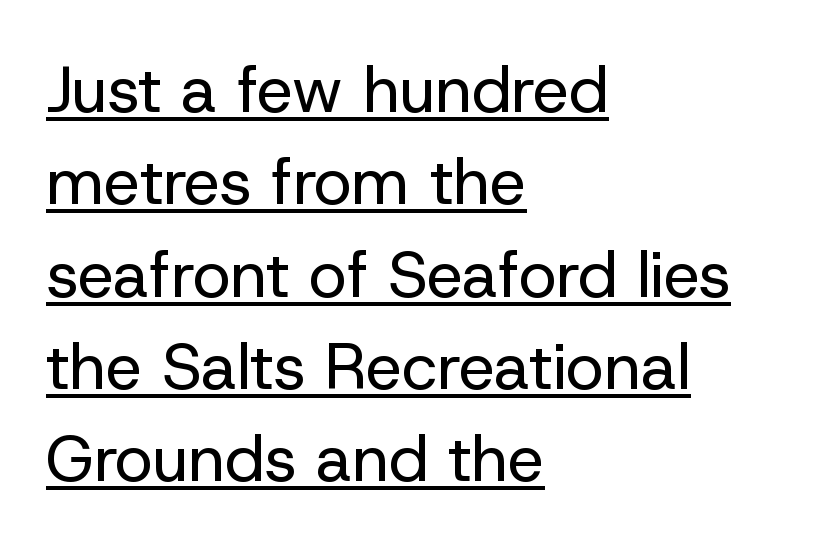
The letters advance in unequal steps, a hallmark of proportional type. Look at the tracking — it's just the regular setting, nothing added. Has an underline been added? It has. Nope, no serifs anywhere on these letters. Stroke thickness stays within the range of a standard reading face or lighter.
